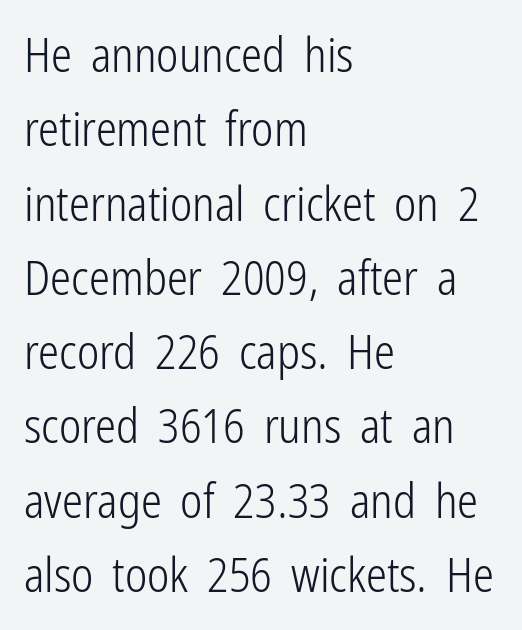
No extra tracking has been applied to these lines. Unmarked baselines from the first word to the last. Line starts are locked; line ends wander. The passage shown is not bold in any degree. Do the letters lean? They stand straight. Horizontal bands of white between lines are of average thickness.
